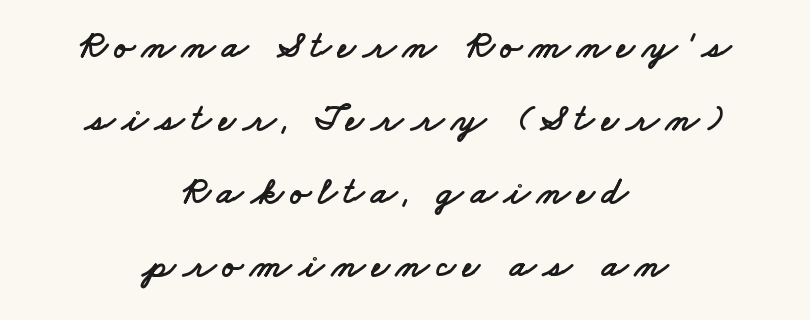
The image shows 38 px wide sans-serif type; set centered, loose line spacing (1.92x), not underlined; low stroke contrast and a small x-height.
